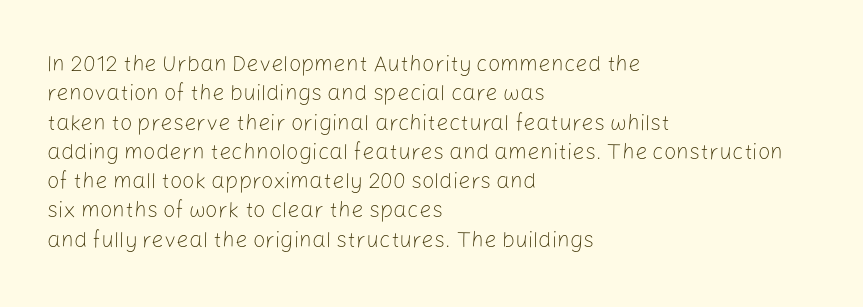
The image shows 22 px text type, upright; set left-aligned, normal line spacing (1.33x), normal letter spacing, not underlined.
